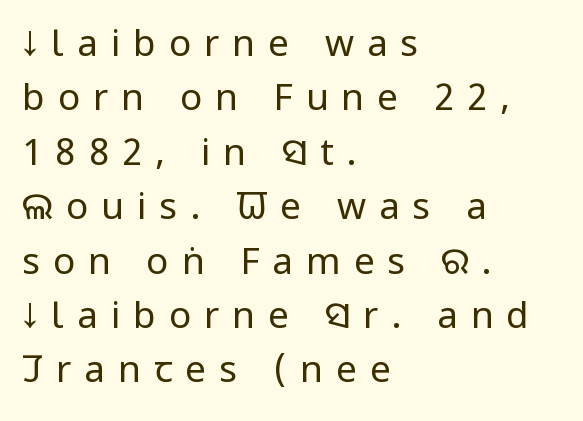
The image shows 37 px regular-weight, condensed sans-serif type, upright; set left-aligned, normal line spacing (1.47x), unusually wide letter spacing (+0.35 em), not underlined; low stroke contrast and a large x-height.
